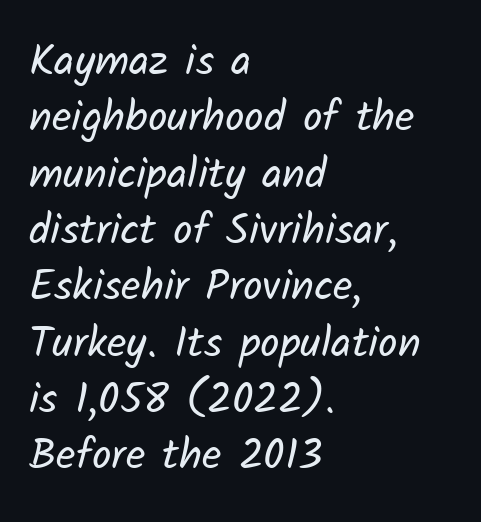
The image shows 43 px regular-weight sans-serif type; set left-aligned, normal line spacing (1.31x), normal letter spacing, not underlined; low stroke contrast and a medium x-height.
